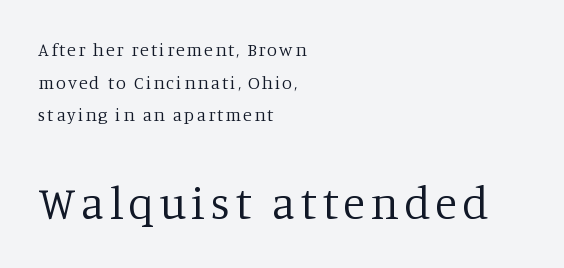
Is the block centered? No — it sits flush against the left margin. Think of a printed novel: that variable character pitch is what you see here. This sample uses an upright cut, with every glyph sitting square on the baseline. Any mark beneath the type? The region is blank. This reads as an unemphasized weight, regular at the heaviest. Letterform terminals end in serifs throughout the passage.
